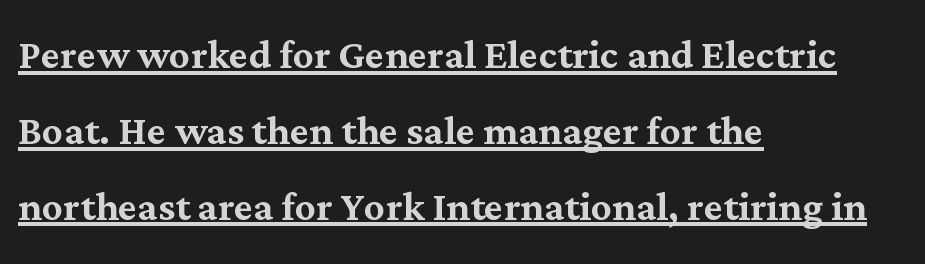
{"serif": "yes", "italic": "no", "width": "normal", "stroke_contrast": "medium", "x_height": "medium", "monospaced": "no", "underline": "yes", "align": "left", "line_spacing": "normal", "line_spacing_ratio": 1.46, "letter_spacing": "normal", "letter_spacing_em": 0.0, "glyph_px": 52}
